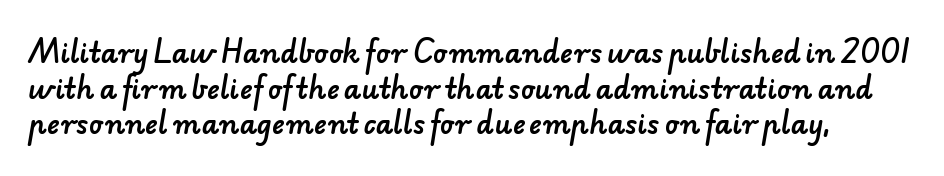
The image shows 27 px text type; set normal line spacing (1.32x), normal letter spacing, not underlined.
